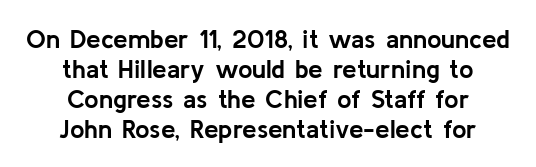
The image shows 26 px bold type, upright; set centered, tight line spacing (1.15x), normal letter spacing, not underlined.
